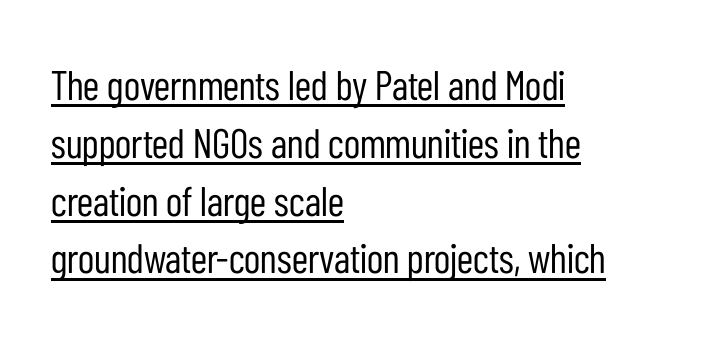
The image shows 41 px regular-weight, condensed sans-serif type, upright; set left-aligned, normal line spacing (1.41x), normal letter spacing, underlined; low stroke contrast and a medium x-height.
